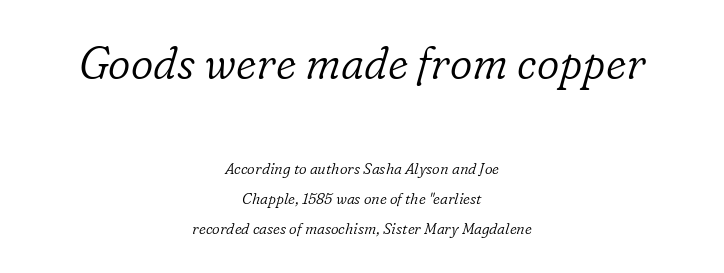
{"serif": "yes", "italic": "yes", "lean": "right", "slant_degrees": 16, "bold": "no", "weight": "light", "width": "normal", "stroke_contrast": "low", "x_height": "medium", "monospaced": "no", "underline": "no", "align": "center", "line_spacing": "loose", "line_spacing_ratio": 2.01, "letter_spacing": "normal", "letter_spacing_em": 0.0, "larger_block": "first", "size_ratio": 2.93, "glyph_px": 44}
